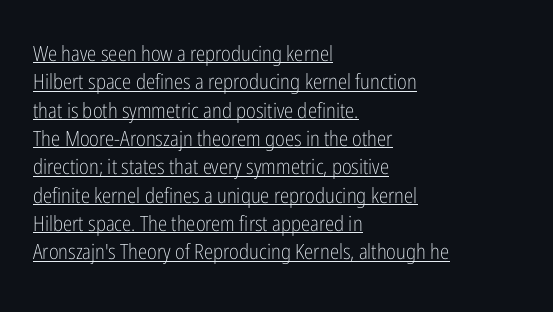
Q: Is the text bold? A: No.
Q: Is the text italic (slanted)? A: No, it is upright.
Q: Is the text underlined? A: Yes.
Q: How is the paragraph aligned? A: Left-aligned.
Q: Is the spacing between letters normal or unusually wide? A: Normal.
Q: Is the spacing between lines tight, normal or loose? A: Normal.
